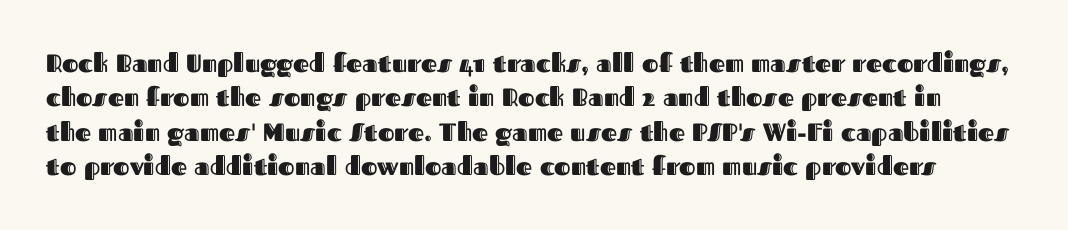
Q: Is the text italic (slanted)? A: No, it is upright.
Q: Is the text underlined? A: No.
Q: Is the spacing between letters normal or unusually wide? A: Normal.
Q: Is the spacing between lines tight, normal or loose? A: Normal.
